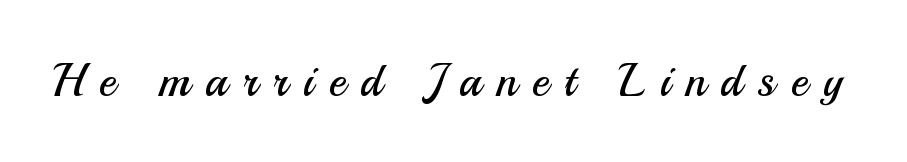
{"serif": "no", "bold": "no", "weight": "regular", "width": "normal", "stroke_contrast": "medium", "x_height": "small", "monospaced": "no", "underline": "no", "letter_spacing": "wide", "letter_spacing_em": 0.33, "glyph_px": 46}
